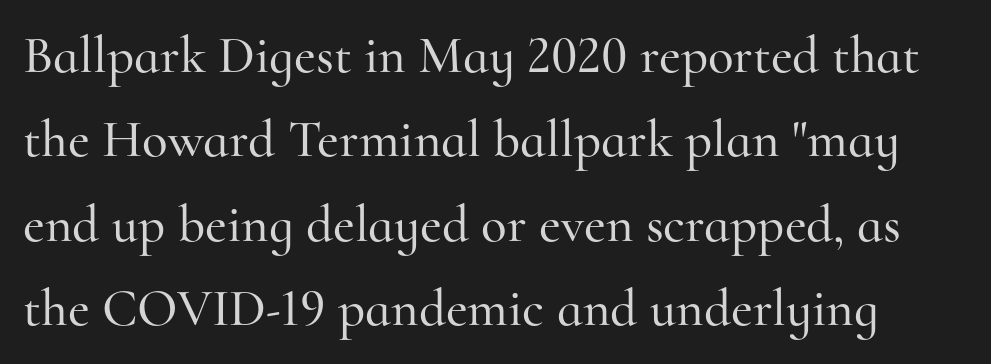
Lines of text with bare space underneath. Does extra space separate the letters? No, they use regular spacing. These lines are rendered in a variable-pitch font. Evenly set lines give the paragraph a standard silhouette.
